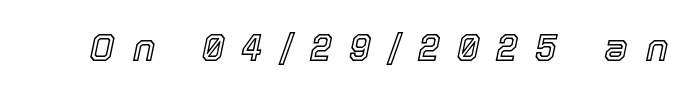
Italic? Definitely — the glyphs are oblique. What stands out about the letter spacing? Its width — letters are far apart. A clean baseline with only descenders dipping below it. The passage shown is typed in a proportional face where columns would drift.
